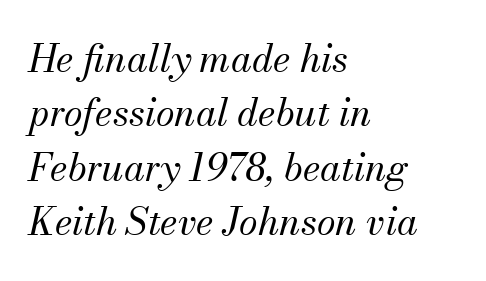
{"serif": "yes", "italic": "yes", "lean": "right", "slant_degrees": 13, "bold": "no", "weight": "regular", "width": "normal", "stroke_contrast": "medium", "x_height": "small", "monospaced": "no", "underline": "no", "align": "left", "line_spacing": "normal", "line_spacing_ratio": 1.43, "letter_spacing": "normal", "letter_spacing_em": 0.0, "glyph_px": 38}
